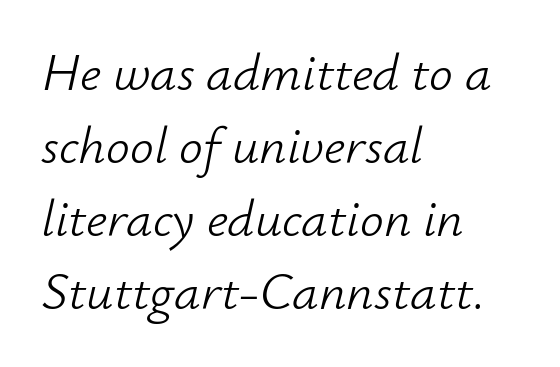
{"italic": "yes", "lean": "right", "slant_degrees": 12, "bold": "no", "weight": "light", "width": "normal", "stroke_contrast": "low", "x_height": "small", "monospaced": "no", "underline": "no", "align": "left", "line_spacing": "normal", "line_spacing_ratio": 1.38, "letter_spacing": "normal", "letter_spacing_em": 0.0, "glyph_px": 53}
